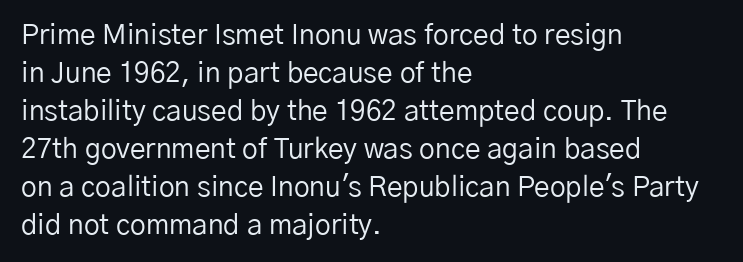
The image shows 28 px regular-weight sans-serif type, upright; set left-aligned, normal line spacing (1.36x), normal letter spacing, not underlined; low stroke contrast and a medium x-height.
